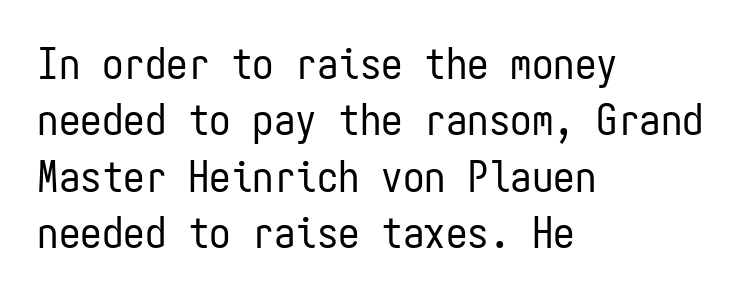
{"serif": "no", "italic": "no", "bold": "no", "weight": "regular", "width": "condensed", "stroke_contrast": "low", "x_height": "medium", "monospaced": "yes", "underline": "no", "align": "left", "line_spacing": "normal", "line_spacing_ratio": 1.31, "letter_spacing": "normal", "letter_spacing_em": 0.0, "glyph_px": 43}
